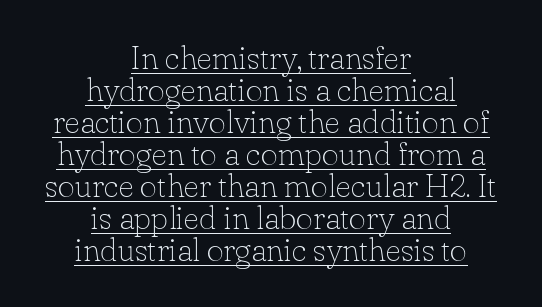
The image shows 33 px thin serif type, upright; set centered, tight line spacing (0.97x), normal letter spacing, underlined; low stroke contrast and a small x-height.
